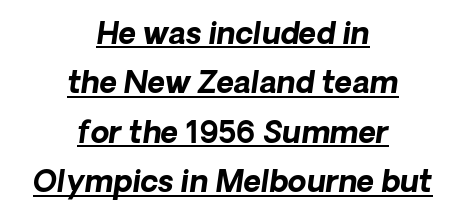
{"italic": "yes", "lean": "right", "slant_degrees": 8, "bold": "yes", "weight": "bold", "width": "normal", "stroke_contrast": "low", "x_height": "medium", "monospaced": "no", "underline": "yes", "align": "center", "line_spacing": "normal", "line_spacing_ratio": 1.65, "letter_spacing": "normal", "letter_spacing_em": 0.0, "glyph_px": 30}
